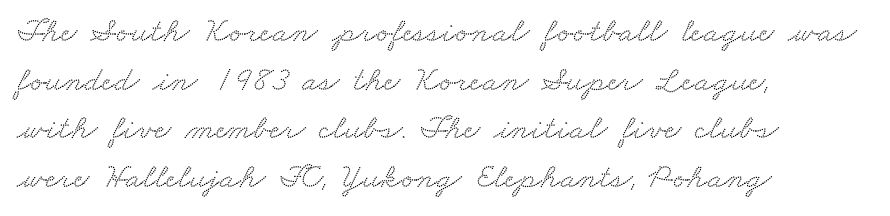
Alignment: flush left. Character widths vary here, with narrow letters taking less room than wide ones. If you measured baseline to baseline, you'd find a middling distance. The tracking reads as untouched default to a designer's eye. Check under the words: just untouched page.
